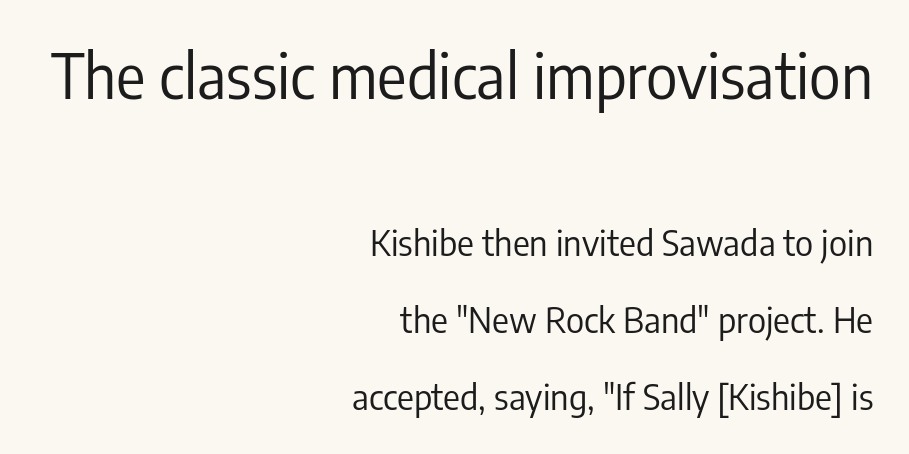
Q: Is the text bold? A: No.
Q: Is the text italic (slanted)? A: No, it is upright.
Q: Is the typeface a serif or a sans-serif typeface? A: Sans-serif.
Q: Is the text underlined? A: No.
Q: How is the paragraph aligned? A: Right-aligned.
Q: Is the spacing between letters normal or unusually wide? A: Normal.
Q: Is the spacing between lines tight, normal or loose? A: Loose.
Q: Which block of text is set in a larger size, the first (top) or the second (bottom)? A: The first (top) one.
Q: Width (condensed, normal, or wide)? A: Condensed.
Q: Stroke contrast? A: Low.
Q: x-height? A: Medium.
Q: Monospaced? A: No.
